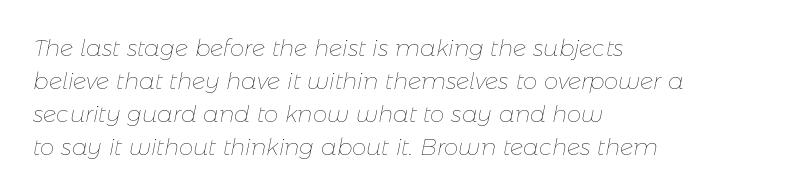
Q: Is the text bold? A: No.
Q: Is the text italic (slanted)? A: Yes, it leans right by about 11 degrees.
Q: Is the text underlined? A: No.
Q: How is the paragraph aligned? A: Left-aligned.
Q: Is the spacing between letters normal or unusually wide? A: Normal.
Q: Is the spacing between lines tight, normal or loose? A: Normal.
